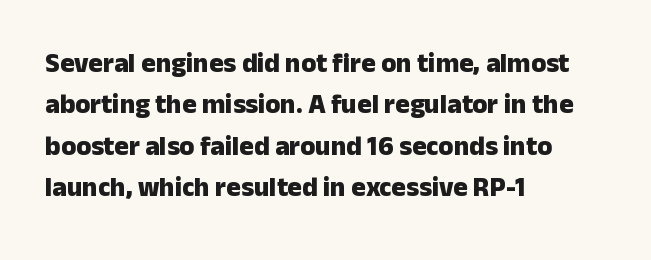
Q: Is the text bold? A: Yes.
Q: Is the text italic (slanted)? A: No, it is upright.
Q: Is the text underlined? A: No.
Q: How is the paragraph aligned? A: Left-aligned.
Q: Is the spacing between letters normal or unusually wide? A: Normal.
Q: Is the spacing between lines tight, normal or loose? A: Normal.
